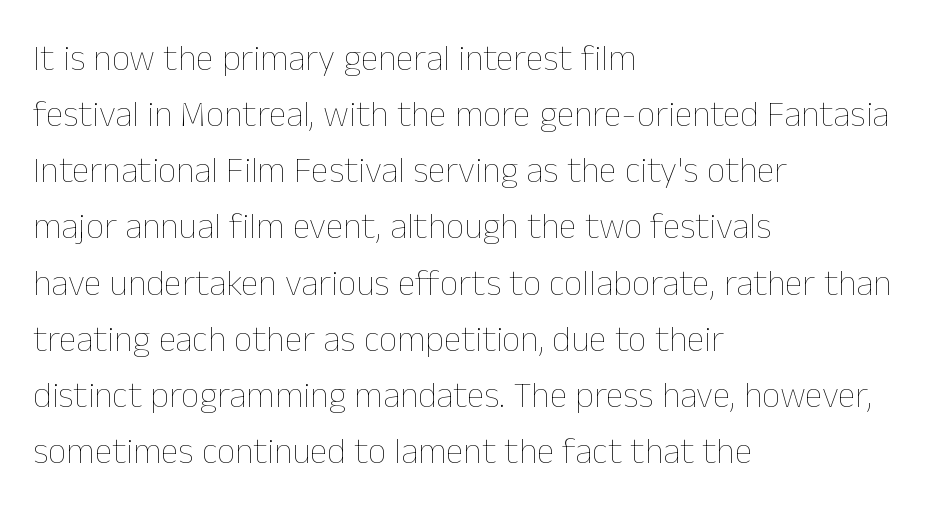
{"italic": "no", "bold": "no", "weight": "thin", "width": "normal", "stroke_contrast": "low", "x_height": "medium", "monospaced": "no", "underline": "no", "align": "left", "line_spacing": "normal", "line_spacing_ratio": 1.56, "letter_spacing": "normal", "letter_spacing_em": 0.0, "glyph_px": 36}
